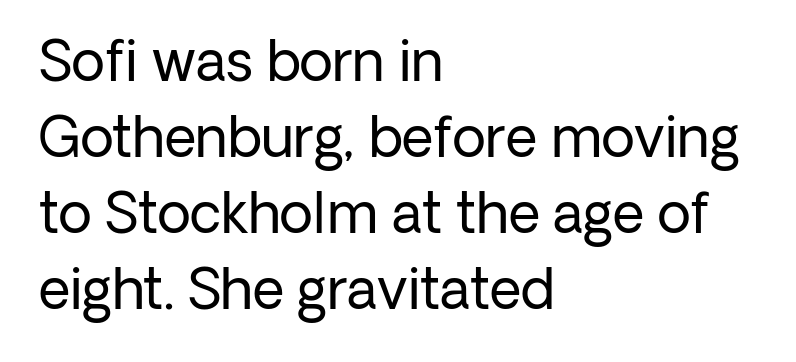
Looks like regular typesetting: each glyph gets only the width it needs. The lettering stays uniformly vertical, giving the passage a roman look. Note: no serifs on the glyphs. Stroke mass is kept to a normal reading level or below.
